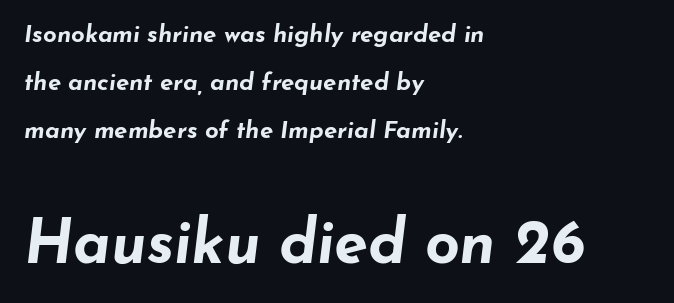
Q: Is the text bold? A: Yes.
Q: Is the text italic (slanted)? A: Yes, it leans right by about 7 degrees.
Q: Is the text underlined? A: No.
Q: How is the paragraph aligned? A: Left-aligned.
Q: Is the spacing between letters normal or unusually wide? A: Normal.
Q: Is the spacing between lines tight, normal or loose? A: Loose.
Q: Which block of text is set in a larger size, the first (top) or the second (bottom)? A: The second (bottom) one.
Q: Width (condensed, normal, or wide)? A: Wide.
Q: Stroke contrast? A: Low.
Q: x-height? A: Small.
Q: Monospaced? A: No.
